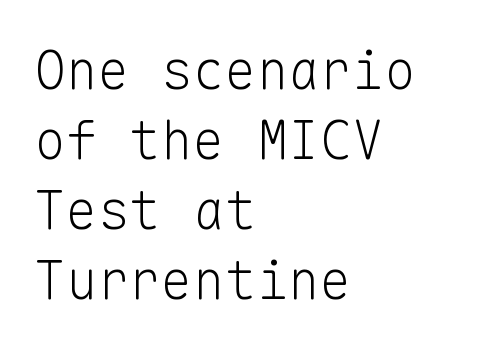
Caption: face not bold, strokes unweighted. The baseline area is clear. Leading: standard. Nothing sits at the stroke ends, so this counts as sans-serif.
